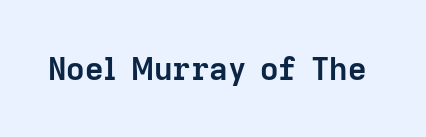
Q: Is the text bold? A: Yes.
Q: Is the text italic (slanted)? A: No, it is upright.
Q: Is the typeface a serif or a sans-serif typeface? A: Sans-serif.
Q: Is the text underlined? A: No.
Q: Is the spacing between letters normal or unusually wide? A: Normal.
Q: Width (condensed, normal, or wide)? A: Normal.
Q: Stroke contrast? A: Low.
Q: x-height? A: Medium.
Q: Monospaced? A: No.
